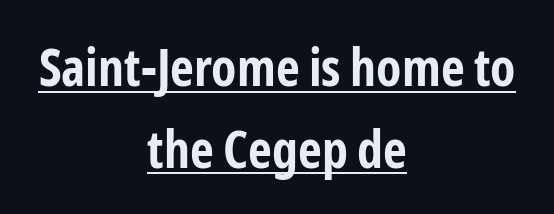
Q: Is the text bold? A: Yes.
Q: Is the text italic (slanted)? A: No, it is upright.
Q: Is the typeface a serif or a sans-serif typeface? A: Sans-serif.
Q: Is the text underlined? A: Yes.
Q: How is the paragraph aligned? A: Centered.
Q: Is the spacing between letters normal or unusually wide? A: Normal.
Q: Is the spacing between lines tight, normal or loose? A: Normal.
Q: Width (condensed, normal, or wide)? A: Condensed.
Q: Stroke contrast? A: Low.
Q: x-height? A: Medium.
Q: Monospaced? A: No.
